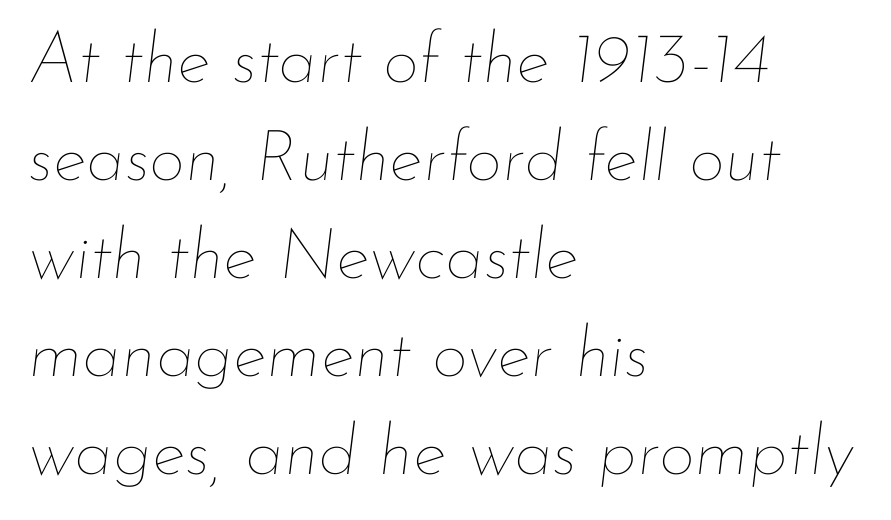
This reads as an unemphasized weight, regular at the heaviest. Line starts are locked; line ends wander. The words here are not underlined. The glyphs look as if they've been sheared to an angle.
